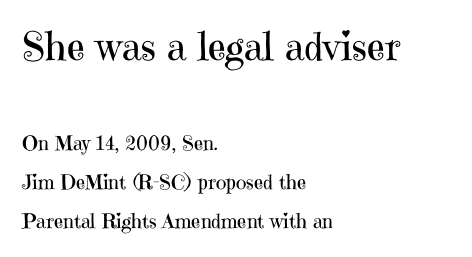
Q: Is the text bold? A: No.
Q: Is the text italic (slanted)? A: No, it is upright.
Q: Is the typeface a serif or a sans-serif typeface? A: Serif.
Q: Is the text underlined? A: No.
Q: How is the paragraph aligned? A: Left-aligned.
Q: Is the spacing between letters normal or unusually wide? A: Normal.
Q: Is the spacing between lines tight, normal or loose? A: Loose.
Q: Which block of text is set in a larger size, the first (top) or the second (bottom)? A: The first (top) one.
Q: Width (condensed, normal, or wide)? A: Normal.
Q: Stroke contrast? A: High.
Q: x-height? A: Medium.
Q: Monospaced? A: No.
